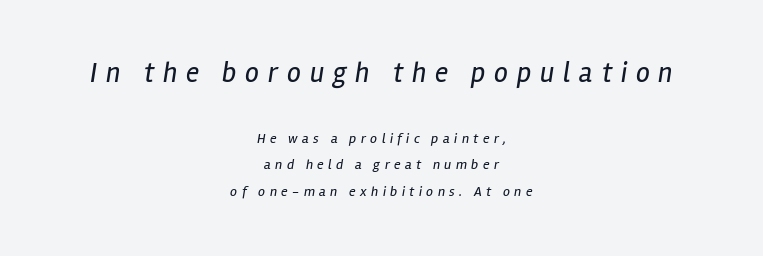
Q: Is the text bold? A: No.
Q: Is the text italic (slanted)? A: Yes, it leans right by about 12 degrees.
Q: Is the text underlined? A: No.
Q: How is the paragraph aligned? A: Centered.
Q: Is the spacing between letters normal or unusually wide? A: Unusually wide.
Q: Which block of text is set in a larger size, the first (top) or the second (bottom)? A: The first (top) one.
Q: Width (condensed, normal, or wide)? A: Condensed.
Q: Stroke contrast? A: Low.
Q: x-height? A: Medium.
Q: Monospaced? A: No.
